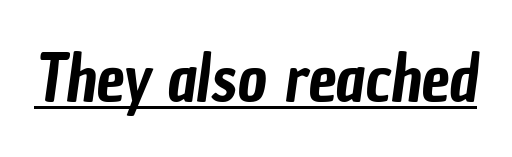
{"serif": "no", "width": "condensed", "stroke_contrast": "low", "x_height": "medium", "monospaced": "no", "underline": "yes", "letter_spacing": "normal", "letter_spacing_em": 0.0, "glyph_px": 64}
